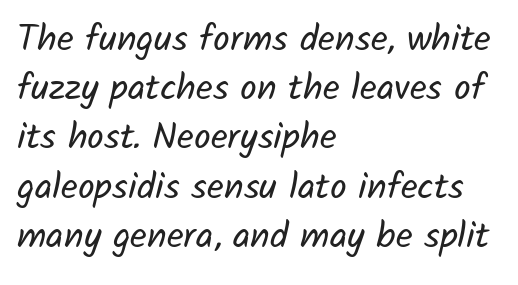
Notice how the passage keeps a crisp vertical edge on the left only. Default kerning and tracking; the words read as compact shapes. Rule under the text: the space is simply empty. Notice how descenders clear the ascenders below comfortably — that's standard leading.
